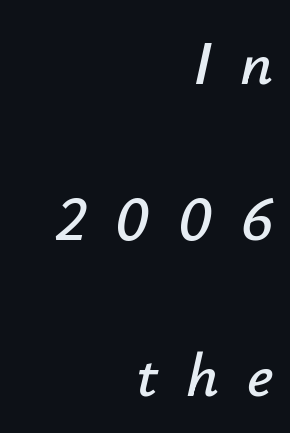
The image shows 63 px text type, italic (leaning right); set right-aligned, loose line spacing (2.48x), unusually wide letter spacing (+0.44 em), not underlined; low stroke contrast and a small x-height.
